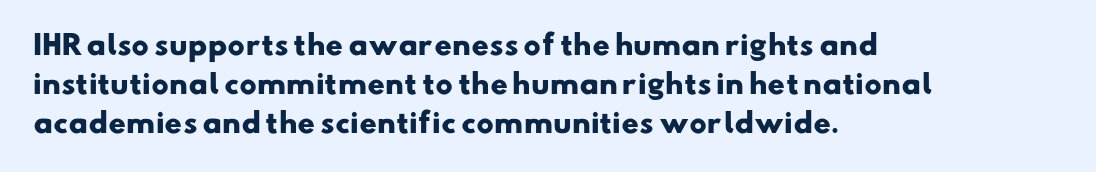
Check the space under the baseline: it is left empty. These lines sit exactly where default settings would place them. Its strokes are broad and dark, the hallmark of bold type. The compositor pushed each line to the left boundary.
